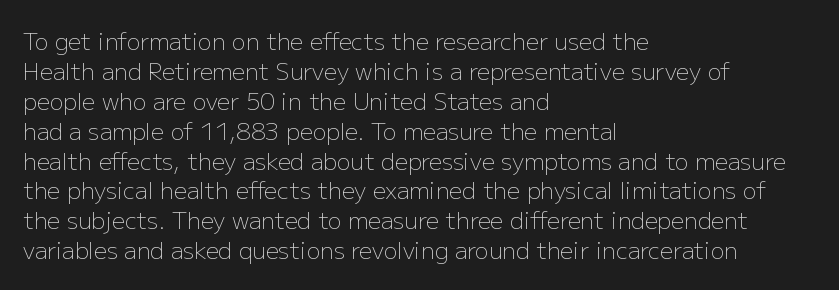
Q: Is the text bold? A: No.
Q: Is the text italic (slanted)? A: No, it is upright.
Q: Is the text underlined? A: No.
Q: How is the paragraph aligned? A: Left-aligned.
Q: Is the spacing between letters normal or unusually wide? A: Normal.
Q: Is the spacing between lines tight, normal or loose? A: Normal.
